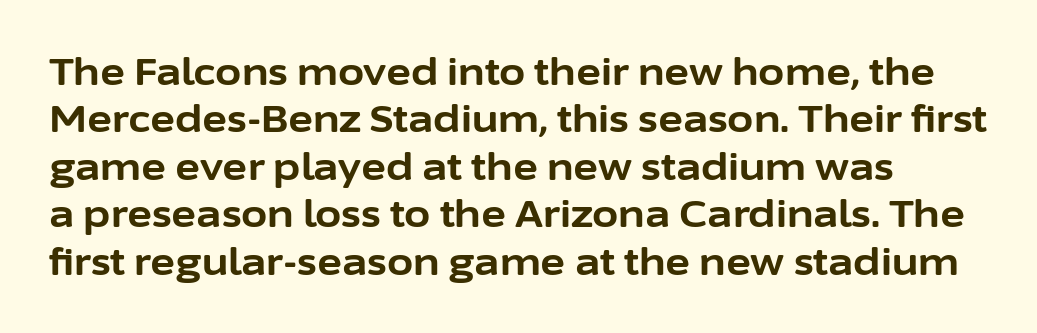
{"serif": "no", "italic": "no", "bold": "yes", "weight": "bold", "width": "normal", "stroke_contrast": "low", "x_height": "medium", "monospaced": "no", "underline": "no", "align": "left", "line_spacing": "normal", "line_spacing_ratio": 1.25, "letter_spacing": "normal", "letter_spacing_em": 0.0, "glyph_px": 38}
